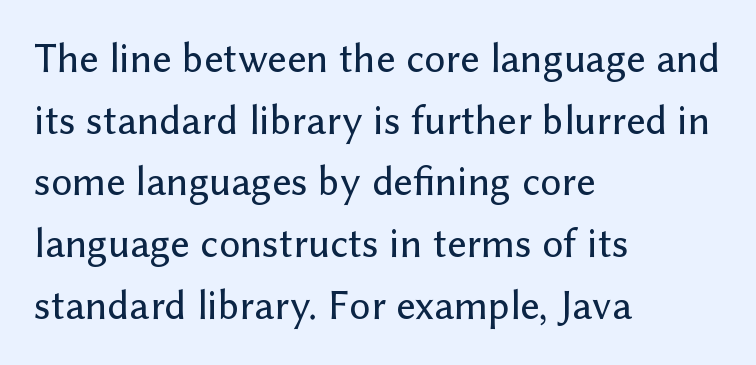
The image shows 42 px sans-serif type, upright; set left-aligned, normal line spacing (1.47x), normal letter spacing, not underlined; low stroke contrast and a medium x-height.
